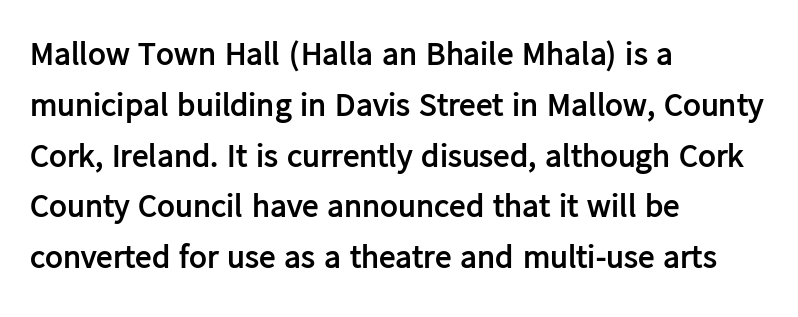
The image shows 33 px semibold sans-serif type, upright; set left-aligned, normal line spacing (1.54x), normal letter spacing, not underlined; low stroke contrast and a medium x-height.
